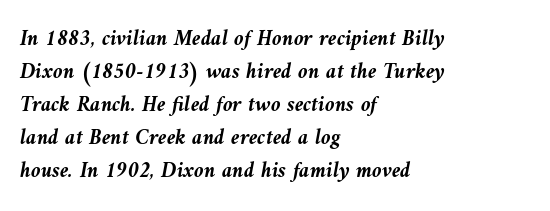
Q: Is the text bold? A: Yes.
Q: Is the text italic (slanted)? A: Yes, it leans left by about 9 degrees.
Q: Is the text underlined? A: No.
Q: How is the paragraph aligned? A: Left-aligned.
Q: Is the spacing between letters normal or unusually wide? A: Normal.
Q: Is the spacing between lines tight, normal or loose? A: Normal.
